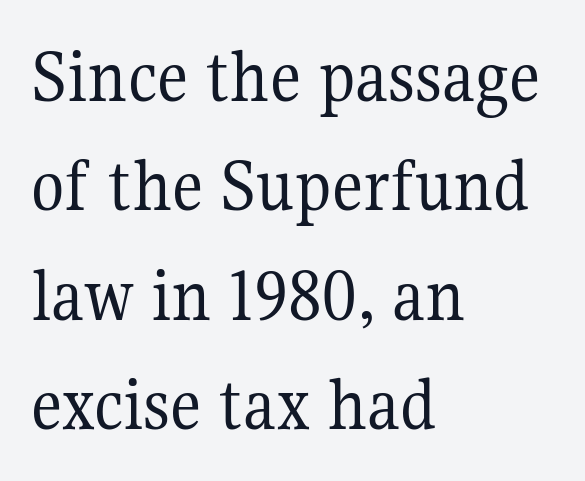
Q: Is the text bold? A: No.
Q: Is the text italic (slanted)? A: No, it is upright.
Q: Is the typeface a serif or a sans-serif typeface? A: Serif.
Q: Is the text underlined? A: No.
Q: How is the paragraph aligned? A: Left-aligned.
Q: Is the spacing between letters normal or unusually wide? A: Normal.
Q: Is the spacing between lines tight, normal or loose? A: Normal.
Q: Width (condensed, normal, or wide)? A: Normal.
Q: Stroke contrast? A: Medium.
Q: x-height? A: Medium.
Q: Monospaced? A: No.
